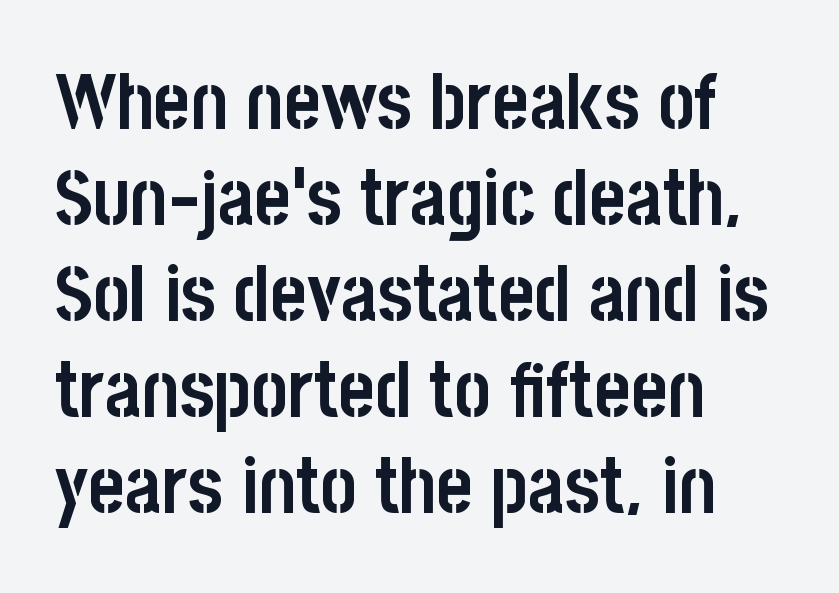
{"serif": "no", "italic": "no", "bold": "yes", "weight": "semibold", "width": "condensed", "stroke_contrast": "low", "x_height": "large", "monospaced": "no", "underline": "no", "align": "left", "line_spacing_ratio": 1.23, "letter_spacing": "normal", "letter_spacing_em": 0.0, "glyph_px": 78}
